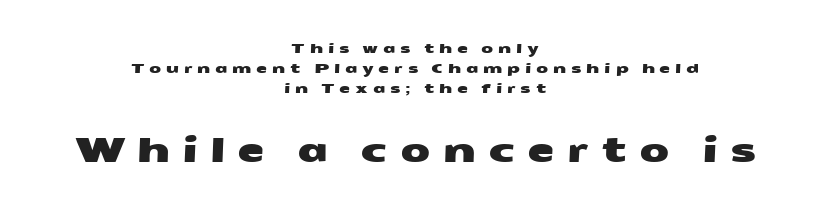
Q: Is the typeface a serif or a sans-serif typeface? A: Sans-serif.
Q: Is the text underlined? A: No.
Q: How is the paragraph aligned? A: Centered.
Q: Is the spacing between letters normal or unusually wide? A: Unusually wide.
Q: Is the spacing between lines tight, normal or loose? A: Normal.
Q: Which block of text is set in a larger size, the first (top) or the second (bottom)? A: The second (bottom) one.
Q: Width (condensed, normal, or wide)? A: Wide.
Q: Stroke contrast? A: Medium.
Q: x-height? A: Medium.
Q: Monospaced? A: No.
